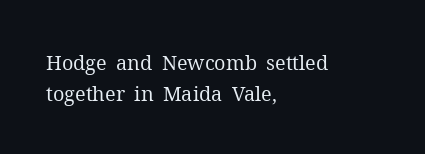
{"italic": "no", "bold": "no", "underline": "no", "align": "left", "line_spacing": "normal", "line_spacing_ratio": 1.57, "letter_spacing": "normal", "letter_spacing_em": 0.0, "glyph_px": 20}
